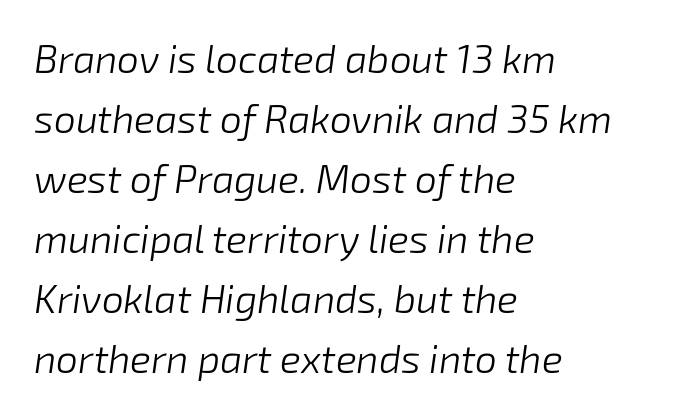
Q: Is the text bold? A: No.
Q: Is the text italic (slanted)? A: Yes, it leans right by about 8 degrees.
Q: Is the text underlined? A: No.
Q: How is the paragraph aligned? A: Left-aligned.
Q: Is the spacing between letters normal or unusually wide? A: Normal.
Q: Is the spacing between lines tight, normal or loose? A: Normal.
Q: Width (condensed, normal, or wide)? A: Normal.
Q: Stroke contrast? A: Low.
Q: x-height? A: Medium.
Q: Monospaced? A: No.
